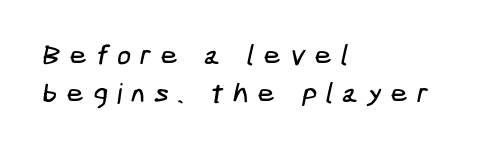
In terms of letterform style, serifs are entirely absent. These lines are set flush left with a ragged right edge. Letter spacing: wide. Only glyphs here, with clear space below each row. The rendering uses a moderate line-height, typical for paragraphs.
